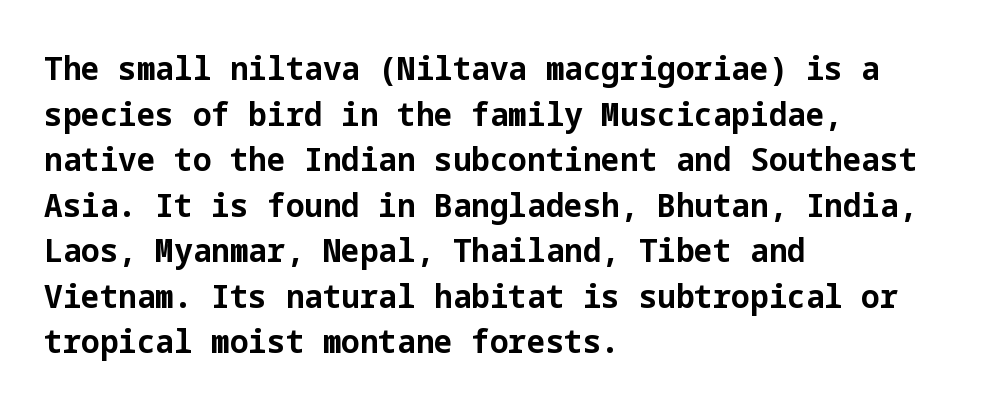
{"serif": "no", "italic": "no", "bold": "yes", "weight": "bold", "width": "normal", "stroke_contrast": "low", "x_height": "medium", "underline": "no", "align": "left", "line_spacing": "normal", "line_spacing_ratio": 1.38, "letter_spacing": "normal", "letter_spacing_em": 0.0, "glyph_px": 33}
